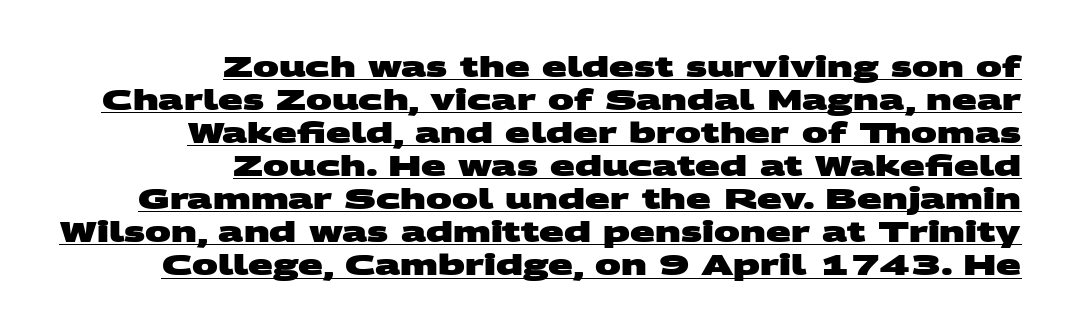
{"serif": "no", "bold": "yes", "weight": "heavy", "width": "wide", "stroke_contrast": "medium", "x_height": "large", "monospaced": "no", "underline": "yes", "align": "right", "line_spacing": "tight", "line_spacing_ratio": 1.14, "letter_spacing": "normal", "letter_spacing_em": 0.0, "glyph_px": 29}
